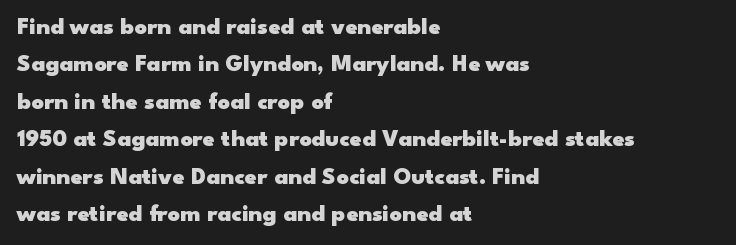
The image shows 24 px bold type, upright; set left-aligned, normal line spacing (1.56x), normal letter spacing, not underlined.
